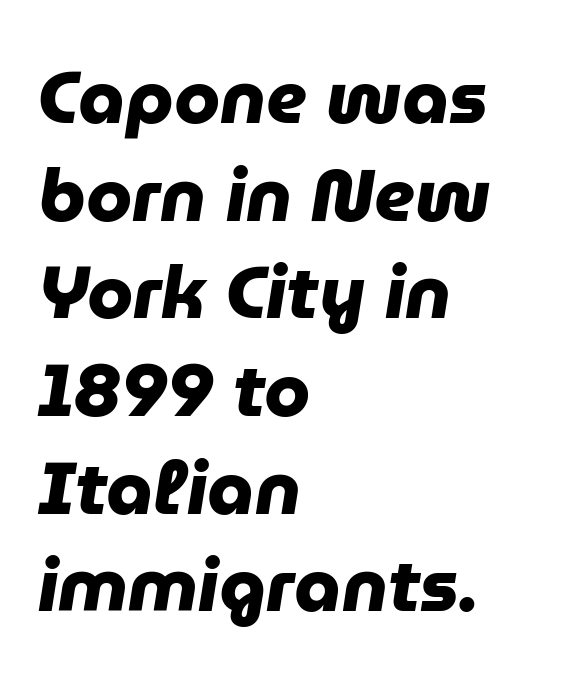
The letters are bold, with thick, heavy strokes. Rule under the text: the space is simply empty. Observe the absence of serifs on each vertical stroke in this sample. Horizontal bands of white between lines are of average thickness. Here the glyphs are tracked normally, forming tight word shapes.
